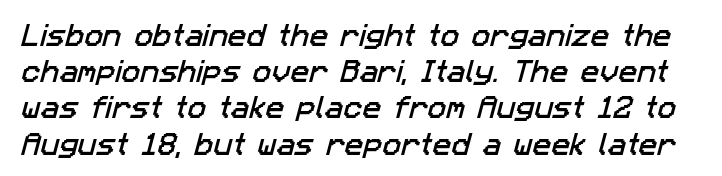
{"underline": "no", "line_spacing": "normal", "line_spacing_ratio": 1.45, "letter_spacing": "normal", "letter_spacing_em": 0.0, "glyph_px": 25}
